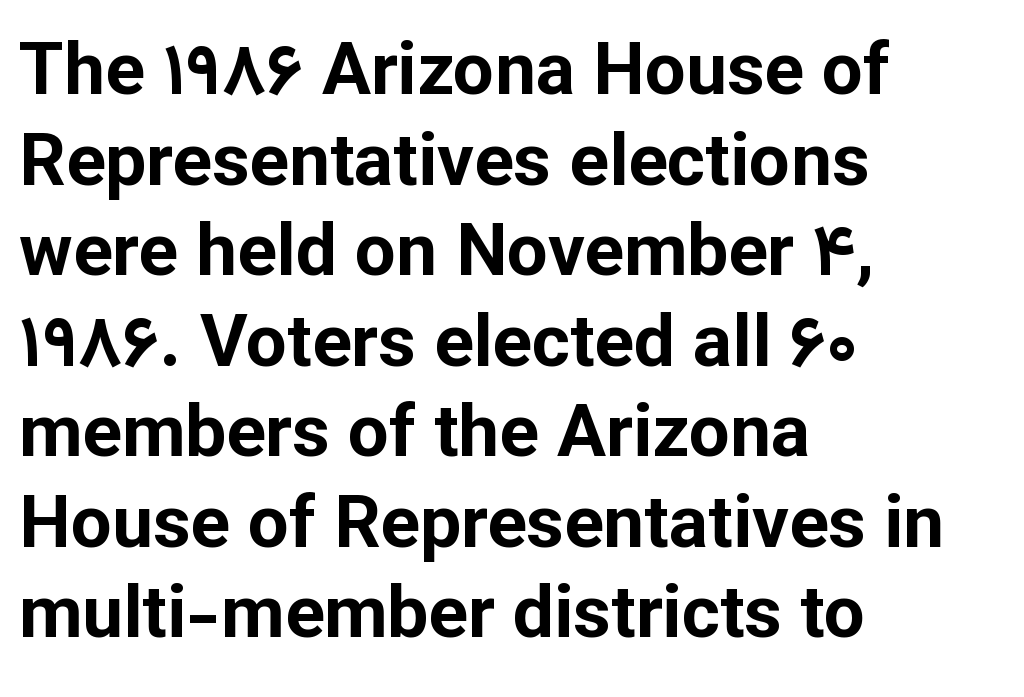
The image shows 73 px bold sans-serif type, upright; set left-aligned, line spacing 1.24x, normal letter spacing, not underlined; low stroke contrast and a medium x-height.
